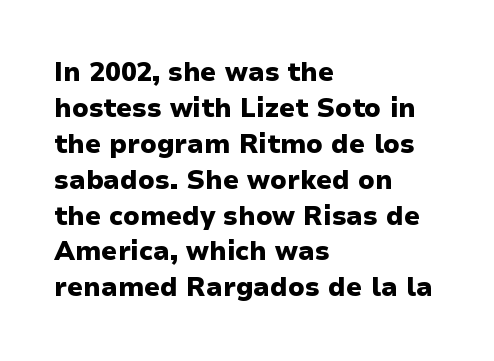
Weight: bold. Inter-character spacing is left at the font's built-in metrics. Check the space under the baseline: it is left empty. These lines sit exactly where default settings would place them. Compared with a centered layout, this one pins lines to the left instead.
